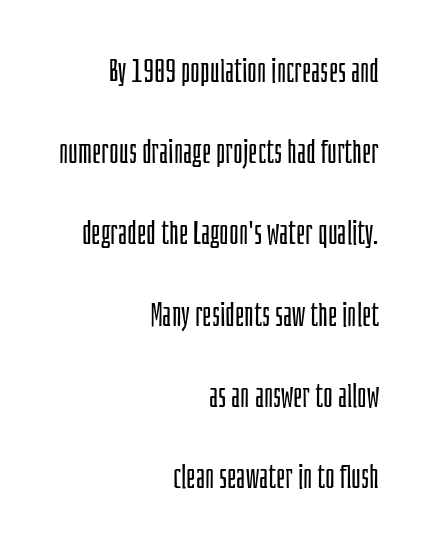
Q: Is the text bold? A: No.
Q: Is the text italic (slanted)? A: No, it is upright.
Q: Is the typeface a serif or a sans-serif typeface? A: Sans-serif.
Q: Is the text underlined? A: No.
Q: How is the paragraph aligned? A: Right-aligned.
Q: Is the spacing between letters normal or unusually wide? A: Normal.
Q: Is the spacing between lines tight, normal or loose? A: Loose.
Q: Width (condensed, normal, or wide)? A: Condensed.
Q: Stroke contrast? A: Low.
Q: x-height? A: Large.
Q: Monospaced? A: No.
